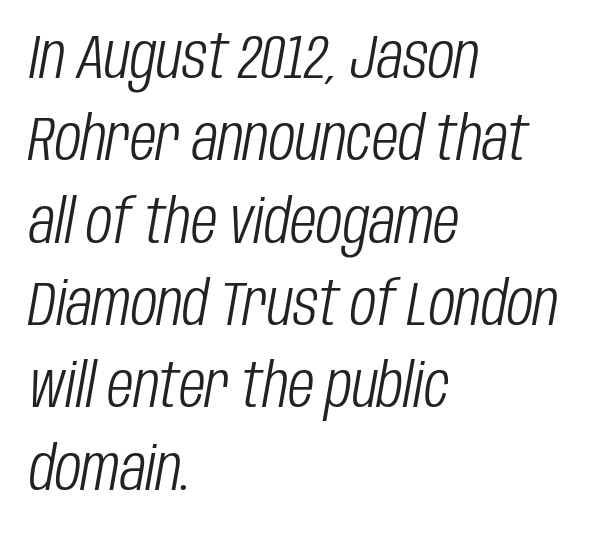
On a weight scale, this lands at 450 or below. Underline: absent. What stands out about the letter spacing? Nothing — it is the standard amount. In terms of leading, this rendering sits right in the middle. In terms of posture, this sample is oblique. Character widths vary here, with narrow letters taking less room than wide ones.
